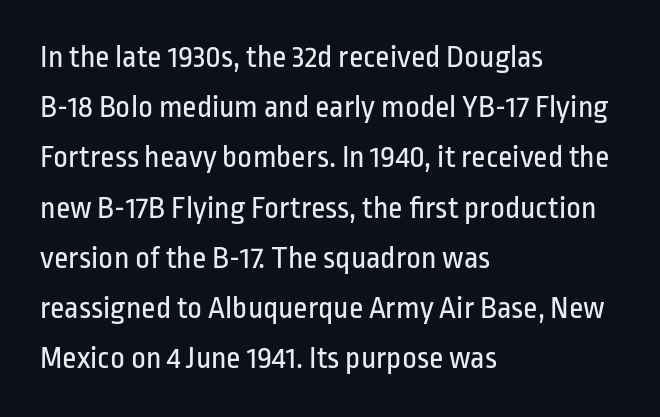
Is this a fixed-width face? No — the glyphs have proportional, varying widths. These lines sit exactly where default settings would place them. The letters sit at their default tracking, neither squeezed nor spread. This is roman type, the default non-slanted kind. The passage shown is not underscored anywhere.
